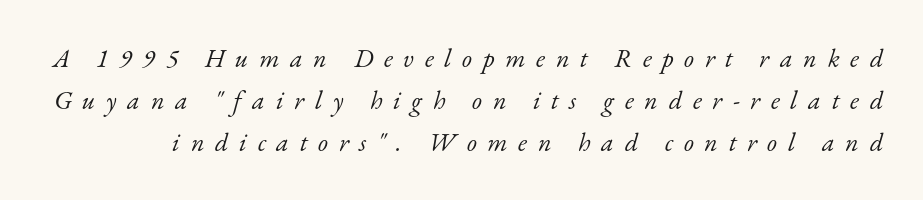
The image shows 26 px text type, italic (leaning right); set normal line spacing (1.62x), unusually wide letter spacing (+0.41 em), not underlined.
